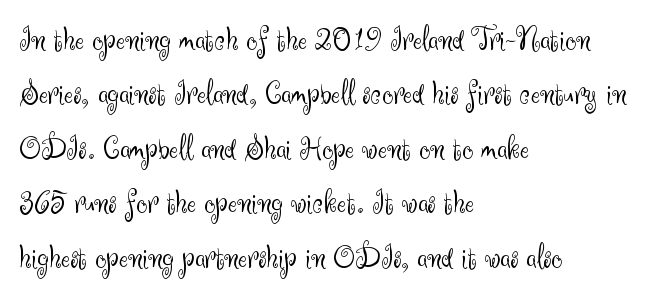
What's the leading like? Ordinary, nothing unusual. The letters stand upright; this is a roman face. The specimen omits any rule beneath the text block's lines. Grotesque or geometric, the face here clearly has no serifs. Vertical stems look standard width or narrower in stroke. You could call the tracking neutral — neither tight nor loose.
